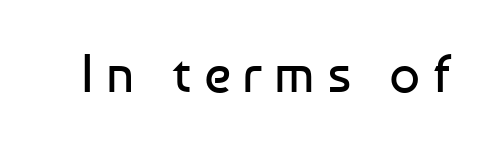
Q: Is the text bold? A: No.
Q: Is the text italic (slanted)? A: No, it is upright.
Q: Is the typeface a serif or a sans-serif typeface? A: Sans-serif.
Q: Is the text underlined? A: No.
Q: Is the spacing between letters normal or unusually wide? A: Unusually wide.
Q: Width (condensed, normal, or wide)? A: Normal.
Q: Stroke contrast? A: Low.
Q: x-height? A: Medium.
Q: Monospaced? A: No.
